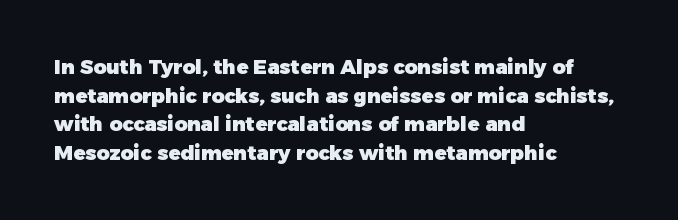
The image shows 20 px bold type, upright; set left-aligned, normal line spacing (1.43x), normal letter spacing, not underlined.
